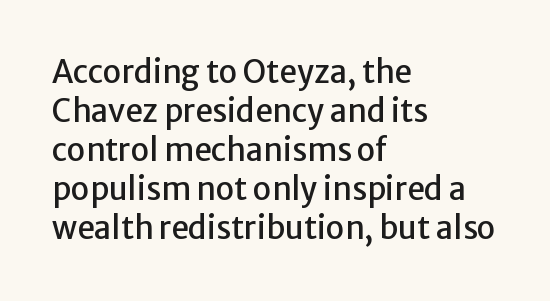
Q: Is the text italic (slanted)? A: No, it is upright.
Q: Is the typeface a serif or a sans-serif typeface? A: Sans-serif.
Q: Is the text underlined? A: No.
Q: How is the paragraph aligned? A: Left-aligned.
Q: Is the spacing between letters normal or unusually wide? A: Normal.
Q: Is the spacing between lines tight, normal or loose? A: Normal.
Q: Width (condensed, normal, or wide)? A: Normal.
Q: Stroke contrast? A: Low.
Q: x-height? A: Medium.
Q: Monospaced? A: No.
